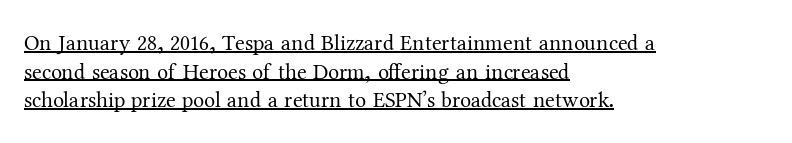
Q: Is the text bold? A: No.
Q: Is the text italic (slanted)? A: No, it is upright.
Q: Is the text underlined? A: Yes.
Q: How is the paragraph aligned? A: Left-aligned.
Q: Is the spacing between letters normal or unusually wide? A: Normal.
Q: Is the spacing between lines tight, normal or loose? A: Normal.
